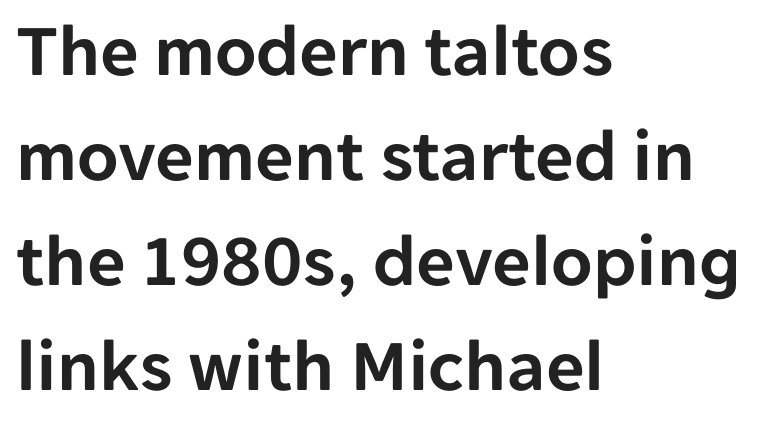
The passage shown stacks its lines at a standard gap. Type without underlining. If you drew a line through each stem, it would be perfectly vertical. Font category for this specimen: sans-serif. Here the designer chose a conventional face with non-uniform glyph widths.
